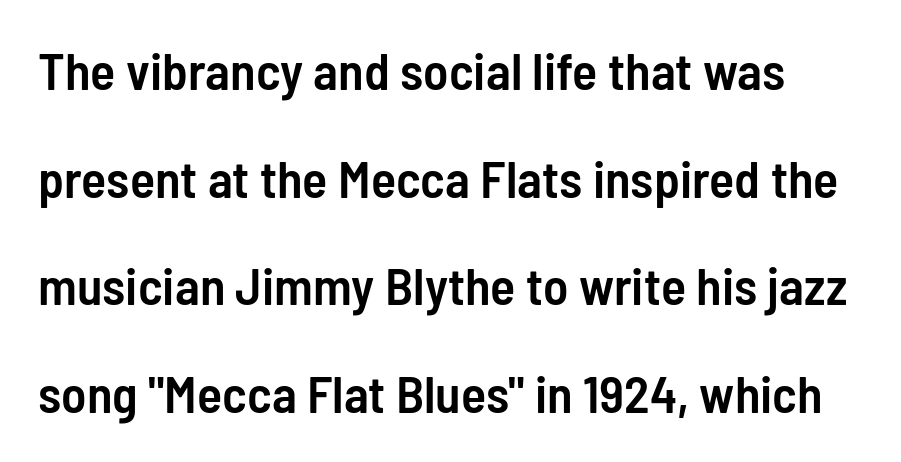
Q: Is the text bold? A: Semi-bold.
Q: Is the text italic (slanted)? A: No, it is upright.
Q: Is the typeface a serif or a sans-serif typeface? A: Sans-serif.
Q: Is the text underlined? A: No.
Q: Is the spacing between letters normal or unusually wide? A: Normal.
Q: Is the spacing between lines tight, normal or loose? A: Loose.
Q: Width (condensed, normal, or wide)? A: Condensed.
Q: Stroke contrast? A: Low.
Q: x-height? A: Medium.
Q: Monospaced? A: No.
